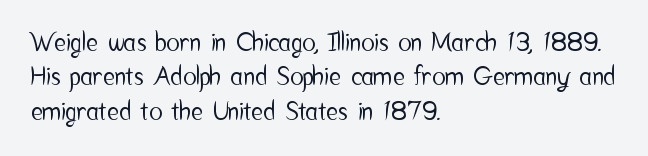
The image shows 25 px text type, upright; set left-aligned, normal line spacing (1.38x), normal letter spacing, not underlined.
